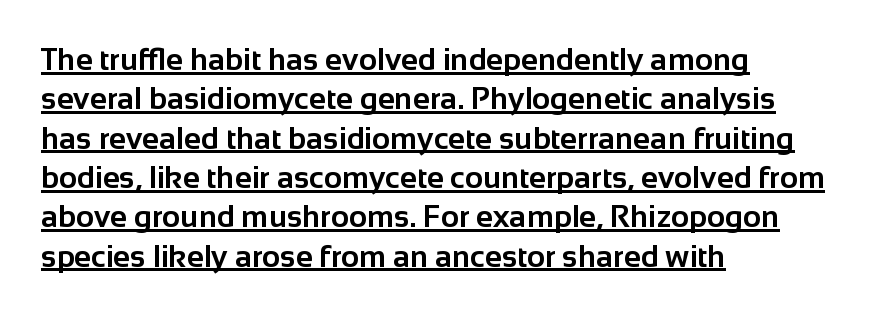
The image shows 31 px bold sans-serif type, upright; set left-aligned, normal line spacing (1.27x), normal letter spacing, underlined; low stroke contrast and a medium x-height.
